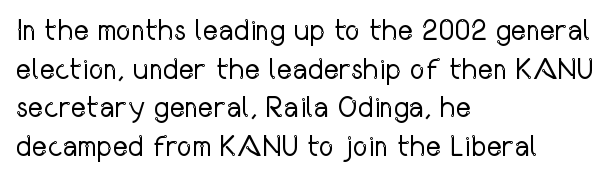
Q: Is the text bold? A: No.
Q: Is the text italic (slanted)? A: No, it is upright.
Q: Is the typeface a serif or a sans-serif typeface? A: Sans-serif.
Q: Is the text underlined? A: No.
Q: How is the paragraph aligned? A: Left-aligned.
Q: Is the spacing between letters normal or unusually wide? A: Normal.
Q: Is the spacing between lines tight, normal or loose? A: Normal.
Q: Width (condensed, normal, or wide)? A: Condensed.
Q: Stroke contrast? A: Low.
Q: x-height? A: Medium.
Q: Monospaced? A: No.
